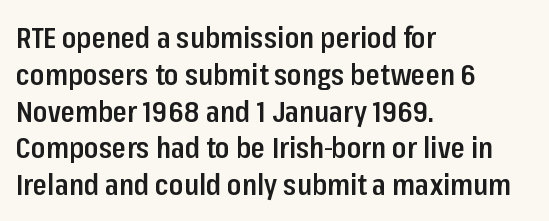
Stroke terminals: plain, sans-serif. Rule under the text: the space is simply empty. Stroke thickness is moderately raised; the sample reads as semibold. Is this a fixed-width face? No — the glyphs have proportional, varying widths.
